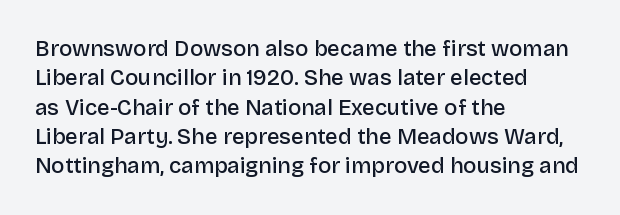
Unmarked baselines from the first word to the last. Does the copy run flush right? No — it runs flush left. Every stem runs plumb, perpendicular to the baseline. Each glyph is drawn with semibold strokes, heavier than normal yet not fully bold. The rendering keeps characters at their native spacing.
